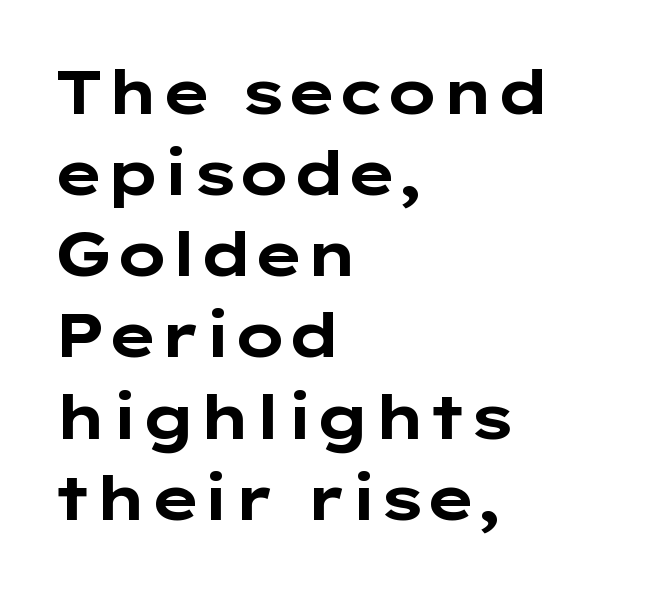
The rendering uses natural spacing where letterforms have individual widths. Style check: upright. Does the copy run flush right? No — it runs flush left. The letterforms sit shoulder to shoulder at normal distance. Notice how descenders clear the ascenders below comfortably — that's standard leading.
